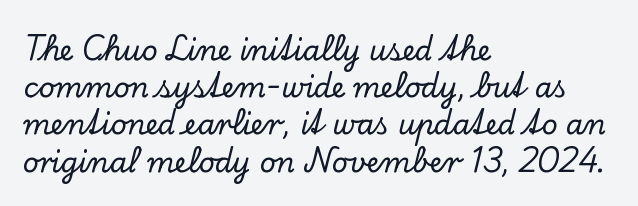
The image shows 28 px serif type; set left-aligned, normal line spacing (1.33x), normal letter spacing, not underlined; low stroke contrast and a small x-height.
